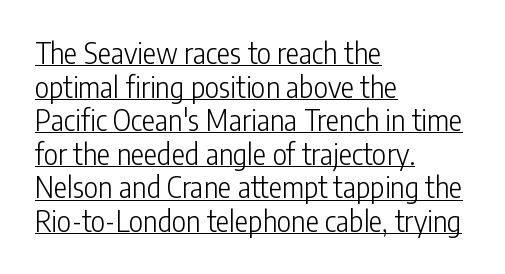
Unlike a traditional serif, this face leaves its strokes unadorned. A typesetter would mark this as roman, not italic. Think of a printed novel: that variable character pitch is what you see here. Visually the block forms a straight wall on the left and a jagged coastline on the right. Nothing unusual about the tracking: characters are spaced as the font intends.
